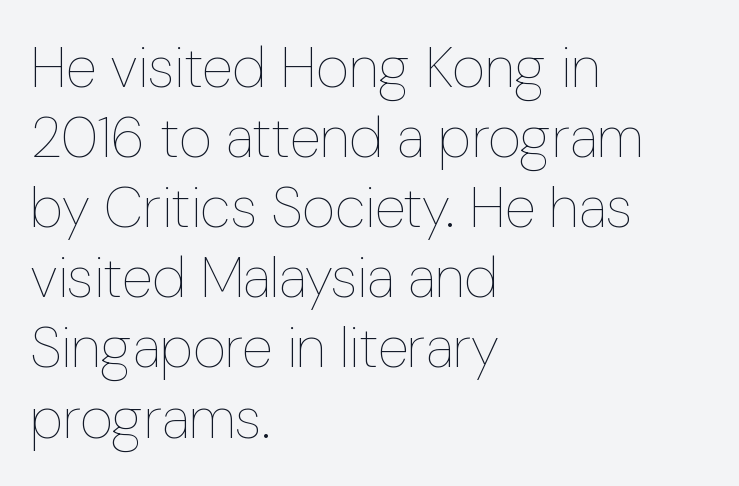
Q: Is the text bold? A: No.
Q: Is the text italic (slanted)? A: No, it is upright.
Q: Is the text underlined? A: No.
Q: How is the paragraph aligned? A: Left-aligned.
Q: Is the spacing between letters normal or unusually wide? A: Normal.
Q: Width (condensed, normal, or wide)? A: Condensed.
Q: Stroke contrast? A: Low.
Q: x-height? A: Medium.
Q: Monospaced? A: No.
